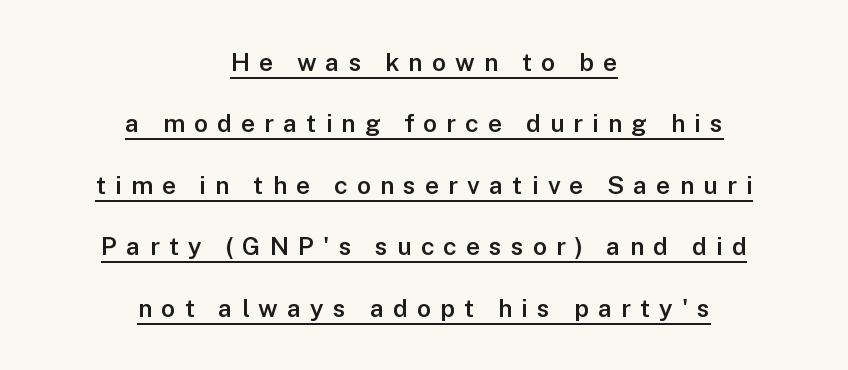
Q: Is the text bold? A: Semi-bold.
Q: Is the text italic (slanted)? A: No, it is upright.
Q: Is the text underlined? A: Yes.
Q: How is the paragraph aligned? A: Centered.
Q: Is the spacing between letters normal or unusually wide? A: Unusually wide.
Q: Is the spacing between lines tight, normal or loose? A: Loose.
